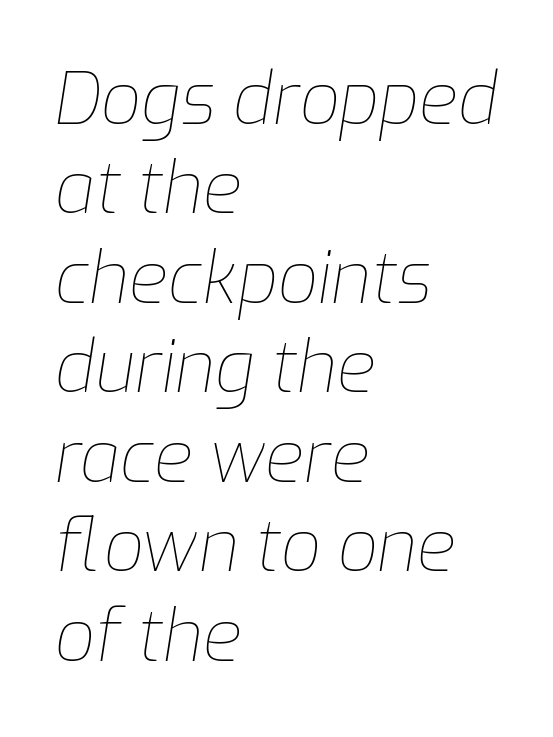
Q: Is the text bold? A: No.
Q: Is the text italic (slanted)? A: Yes, it leans right by about 9 degrees.
Q: Is the text underlined? A: No.
Q: How is the paragraph aligned? A: Left-aligned.
Q: Is the spacing between letters normal or unusually wide? A: Normal.
Q: Is the spacing between lines tight, normal or loose? A: Normal.
Q: Width (condensed, normal, or wide)? A: Normal.
Q: Stroke contrast? A: Low.
Q: x-height? A: Medium.
Q: Monospaced? A: No.
